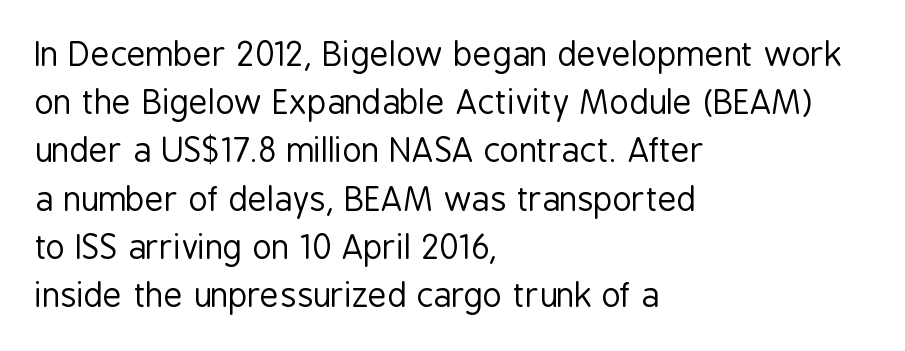
Q: Is the text bold? A: No.
Q: Is the text italic (slanted)? A: No, it is upright.
Q: Is the typeface a serif or a sans-serif typeface? A: Sans-serif.
Q: Is the text underlined? A: No.
Q: How is the paragraph aligned? A: Left-aligned.
Q: Is the spacing between letters normal or unusually wide? A: Normal.
Q: Is the spacing between lines tight, normal or loose? A: Normal.
Q: Width (condensed, normal, or wide)? A: Condensed.
Q: Stroke contrast? A: Low.
Q: x-height? A: Medium.
Q: Monospaced? A: No.
